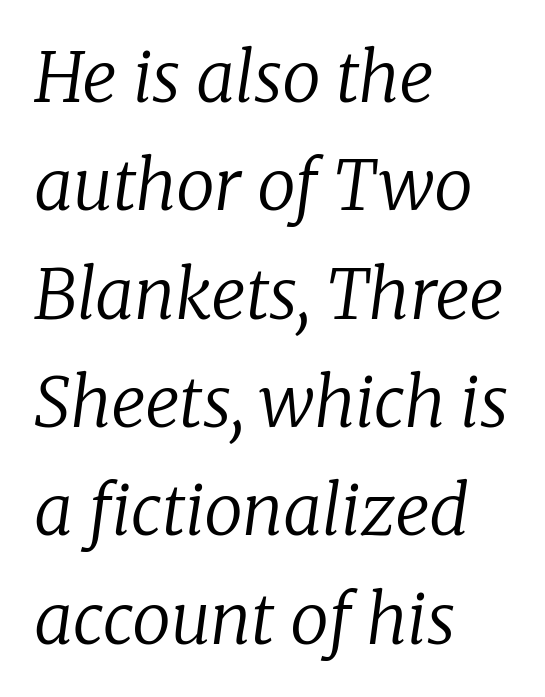
{"serif": "yes", "italic": "yes", "lean": "right", "slant_degrees": 8, "bold": "no", "weight": "regular", "width": "normal", "stroke_contrast": "low", "x_height": "medium", "monospaced": "no", "underline": "no", "align": "left", "line_spacing": "normal", "line_spacing_ratio": 1.57, "letter_spacing": "normal", "letter_spacing_em": 0.0, "glyph_px": 69}
